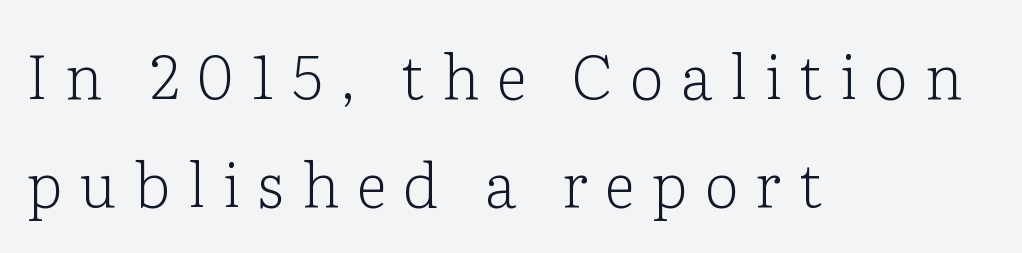
The image shows 62 px light serif type, upright; set left-aligned, line spacing 1.74x, unusually wide letter spacing (+0.27 em), not underlined; low stroke contrast and a medium x-height.
